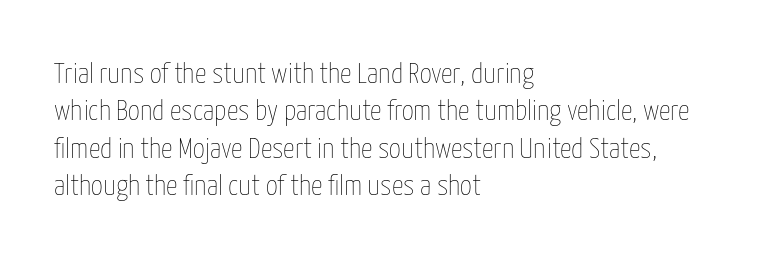
Q: Is the text bold? A: No.
Q: Is the text italic (slanted)? A: No, it is upright.
Q: Is the text underlined? A: No.
Q: How is the paragraph aligned? A: Left-aligned.
Q: Is the spacing between letters normal or unusually wide? A: Normal.
Q: Is the spacing between lines tight, normal or loose? A: Normal.
Q: Width (condensed, normal, or wide)? A: Condensed.
Q: Stroke contrast? A: Low.
Q: x-height? A: Medium.
Q: Monospaced? A: No.
